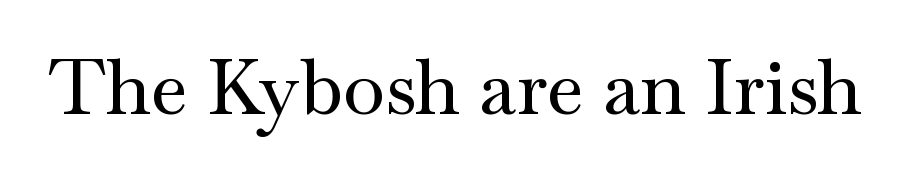
Q: Is the text italic (slanted)? A: No, it is upright.
Q: Is the typeface a serif or a sans-serif typeface? A: Serif.
Q: Is the text underlined? A: No.
Q: Is the spacing between letters normal or unusually wide? A: Normal.
Q: Width (condensed, normal, or wide)? A: Wide.
Q: Stroke contrast? A: Medium.
Q: x-height? A: Small.
Q: Monospaced? A: No.
